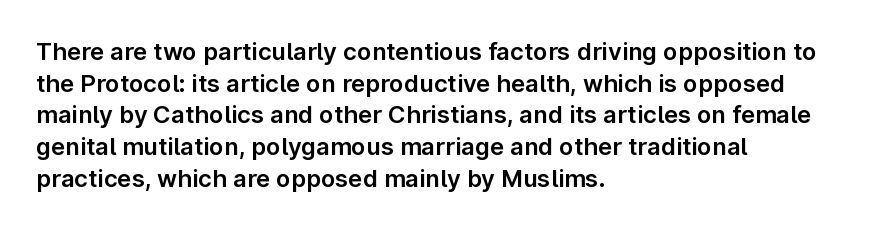
Q: Is the text italic (slanted)? A: No, it is upright.
Q: Is the text underlined? A: No.
Q: How is the paragraph aligned? A: Left-aligned.
Q: Is the spacing between letters normal or unusually wide? A: Normal.
Q: Is the spacing between lines tight, normal or loose? A: Normal.
